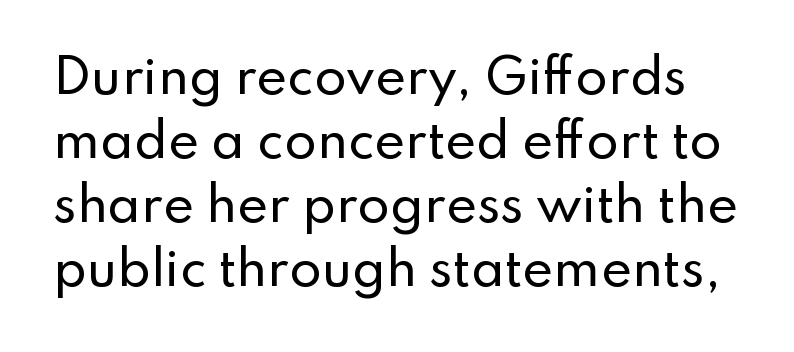
Nope, no serifs anywhere on these letters. Is the letter spacing exaggerated? No — it looks like the ordinary default. Here the designer chose a conventional face with non-uniform glyph widths. Reading down the column, the eye jumps a familiar distance to each next line.
